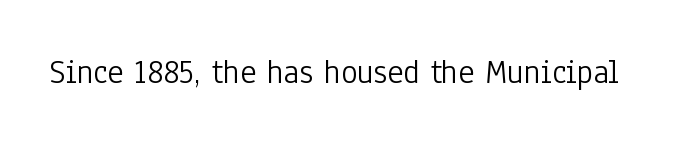
{"serif": "no", "italic": "no", "bold": "no", "weight": "light", "width": "condensed", "stroke_contrast": "low", "x_height": "medium", "monospaced": "no", "underline": "no", "letter_spacing": "normal", "letter_spacing_em": 0.0, "glyph_px": 34}
